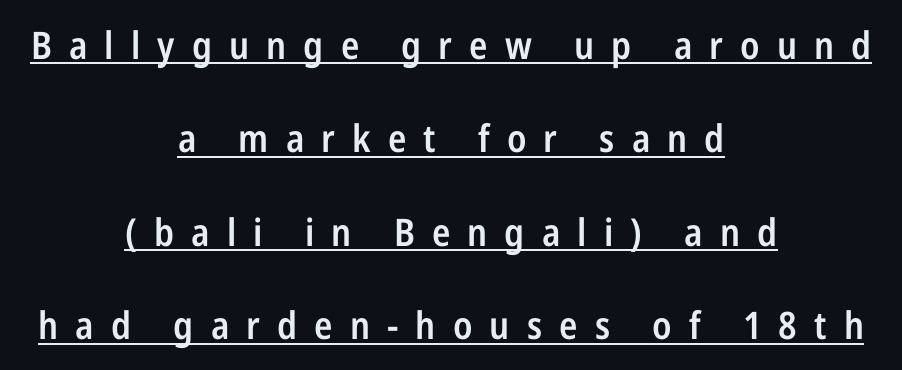
{"serif": "no", "italic": "no", "bold": "semi", "weight": "semibold", "width": "condensed", "stroke_contrast": "low", "x_height": "medium", "monospaced": "no", "underline": "yes", "align": "center", "line_spacing": "loose", "line_spacing_ratio": 2.46, "letter_spacing": "wide", "letter_spacing_em": 0.45, "glyph_px": 38}
